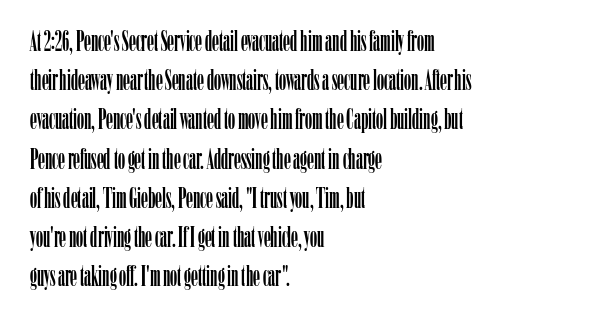
Quick note: interline space is typical. This rendering uses left alignment, leaving the right contour irregular. The designer went with a serif here, giving each stem small feet. The strip under each line holds only bare page. Default kerning and tracking; the words read as compact shapes.
